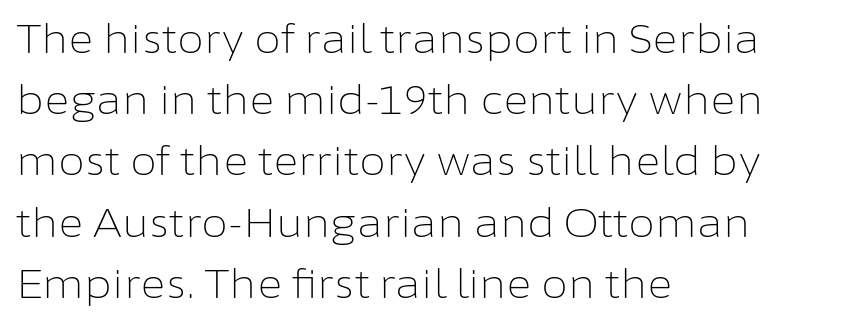
The image shows 39 px light sans-serif type, upright; set left-aligned, normal line spacing (1.57x), normal letter spacing, not underlined; low stroke contrast and a medium x-height.
